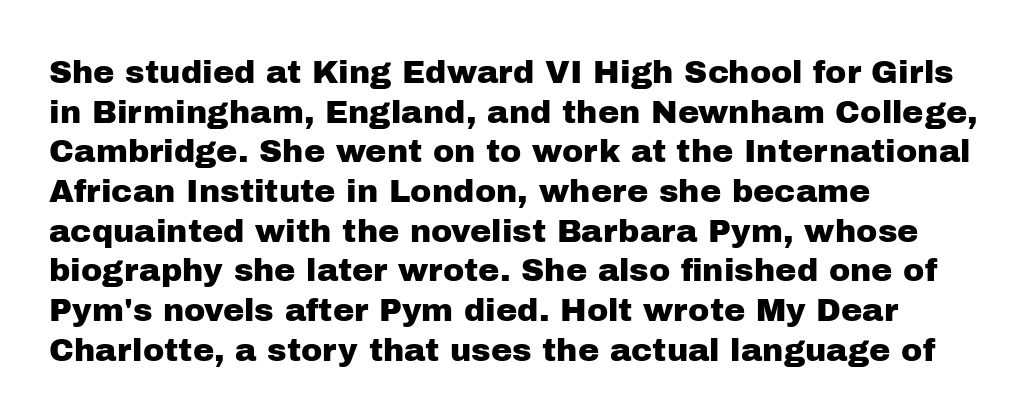
{"serif": "no", "italic": "no", "width": "normal", "stroke_contrast": "low", "x_height": "medium", "monospaced": "no", "underline": "no", "align": "left", "line_spacing_ratio": 1.24, "letter_spacing": "normal", "letter_spacing_em": 0.0, "glyph_px": 32}
